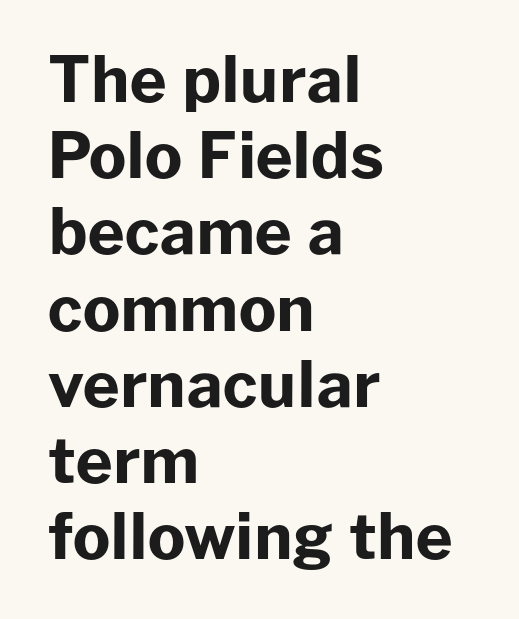
The image shows 63 px bold sans-serif type, upright; set left-aligned, line spacing 1.21x, normal letter spacing, not underlined; low stroke contrast and a medium x-height.
